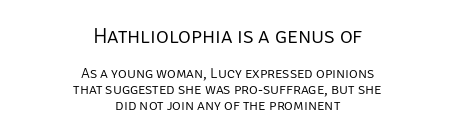
{"italic": "no", "bold": "no", "underline": "no", "align": "center", "line_spacing": "tight", "line_spacing_ratio": 1.06, "letter_spacing": "normal", "letter_spacing_em": 0.0, "larger_block": "first", "size_ratio": 1.47, "glyph_px": 22}
